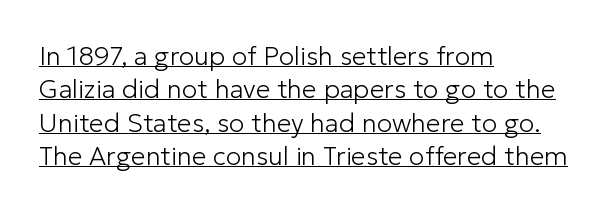
Q: Is the text bold? A: No.
Q: Is the text italic (slanted)? A: No, it is upright.
Q: Is the text underlined? A: Yes.
Q: How is the paragraph aligned? A: Left-aligned.
Q: Is the spacing between letters normal or unusually wide? A: Normal.
Q: Is the spacing between lines tight, normal or loose? A: Normal.
